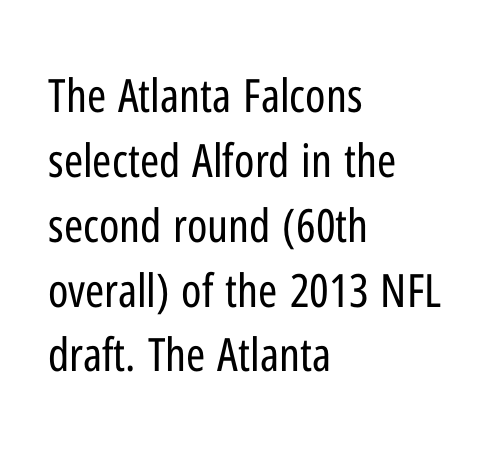
Beneath every word, the page is bare. Successive baselines arrive at the customary interval. Nope, no serifs anywhere on these letters. It's the straight-up-and-down kind of type.
